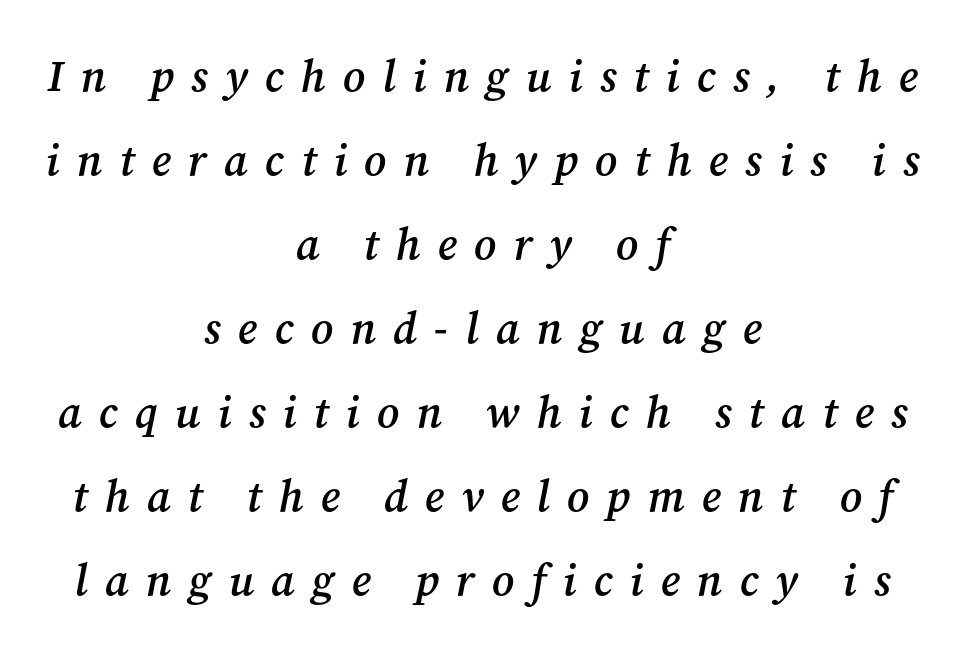
The image shows 44 px semibold serif type, italic (leaning right); set centered, loose line spacing (1.91x), unusually wide letter spacing (+0.39 em), not underlined; medium stroke contrast and a medium x-height.
